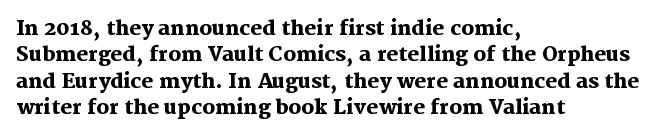
The image shows 20 px bold type, upright; set left-aligned, normal line spacing (1.32x), normal letter spacing, not underlined.
